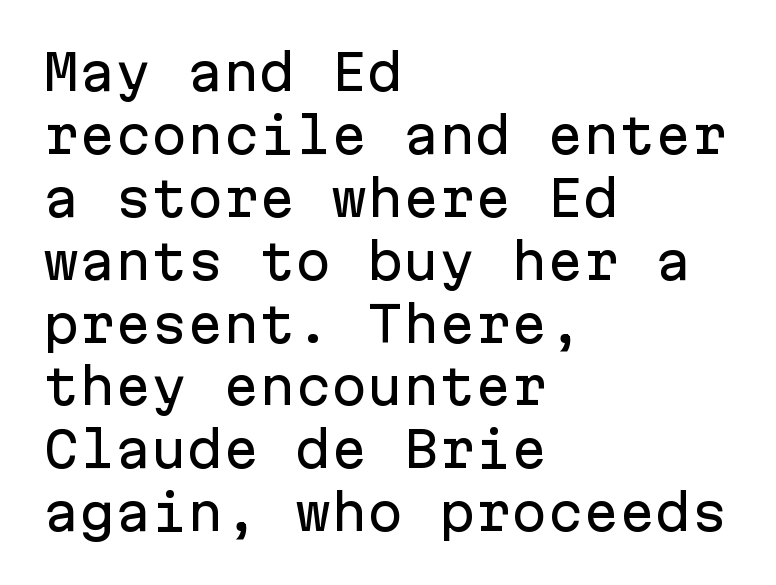
The image shows 48 px sans-serif type, upright, monospaced; set left-aligned, normal line spacing (1.31x), normal letter spacing, not underlined; low stroke contrast and a medium x-height.
